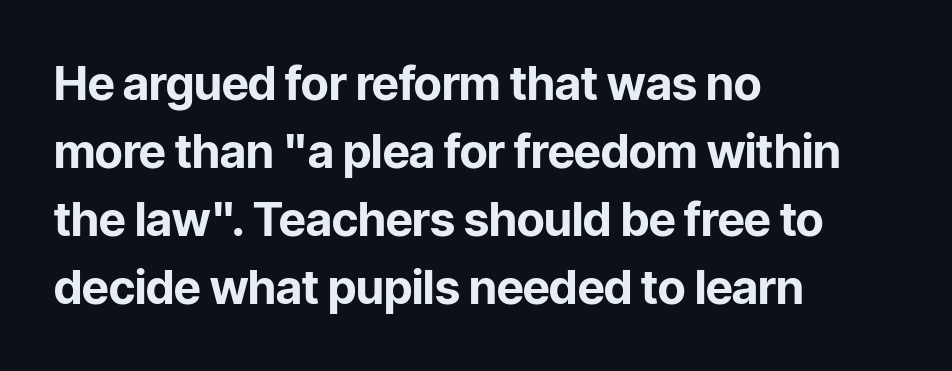
Descender tails drop into unmarked territory. What weight is shown? A full bold with thick strokes. The letters advance in unequal steps, a hallmark of proportional type. Is there much room between lines? A standard amount, neither cramped nor airy. In CSS terms this would be text-align: left. Here the glyphs are tracked normally, forming tight word shapes.
